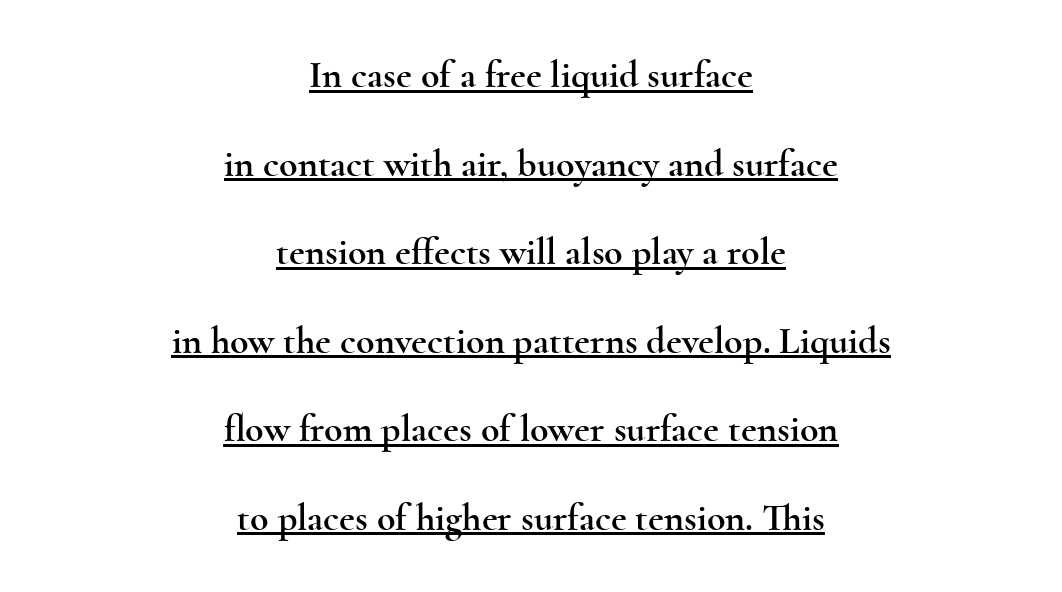
{"serif": "yes", "italic": "no", "width": "wide", "x_height": "small", "monospaced": "no", "underline": "yes", "align": "center", "line_spacing": "loose", "line_spacing_ratio": 2.33, "letter_spacing": "normal", "letter_spacing_em": 0.0, "glyph_px": 38}
